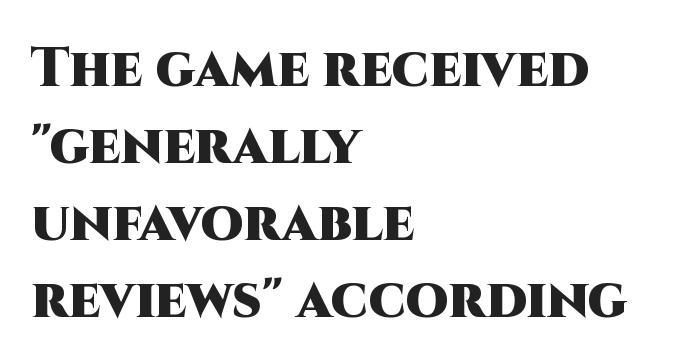
{"serif": "no", "italic": "no", "bold": "yes", "weight": "heavy", "width": "normal", "stroke_contrast": "high", "x_height": "large", "monospaced": "no", "underline": "no", "align": "left", "line_spacing": "normal", "line_spacing_ratio": 1.4, "letter_spacing": "normal", "letter_spacing_em": 0.0, "glyph_px": 55}
